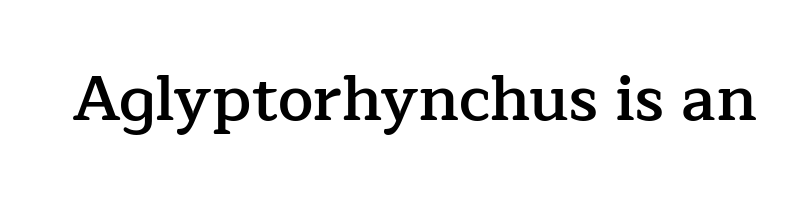
The image shows 63 px semibold serif type, upright; set normal letter spacing, not underlined; low stroke contrast and a medium x-height.
